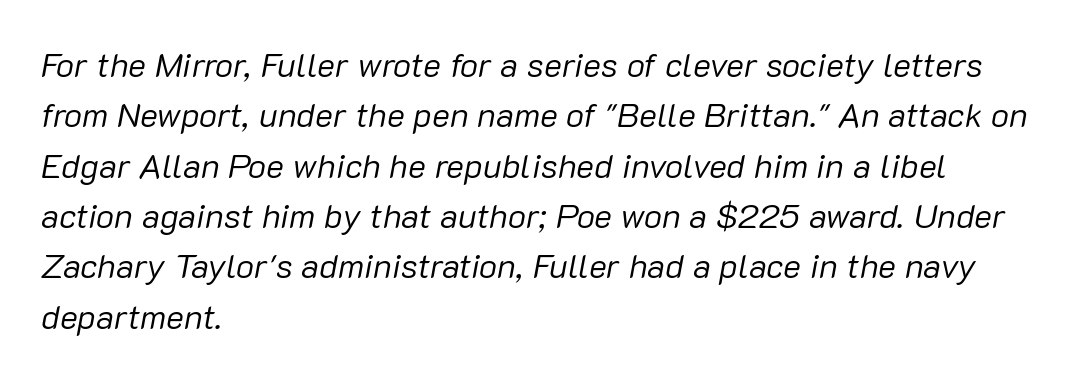
Default kerning and tracking; the words read as compact shapes. It's the slanting kind of type. Quick note: interline space is typical. The letters advance in unequal steps, a hallmark of proportional type. These glyphs show unthickened strokes, regular width or finer. The passage is arranged the way most books set body copy — flush left.
